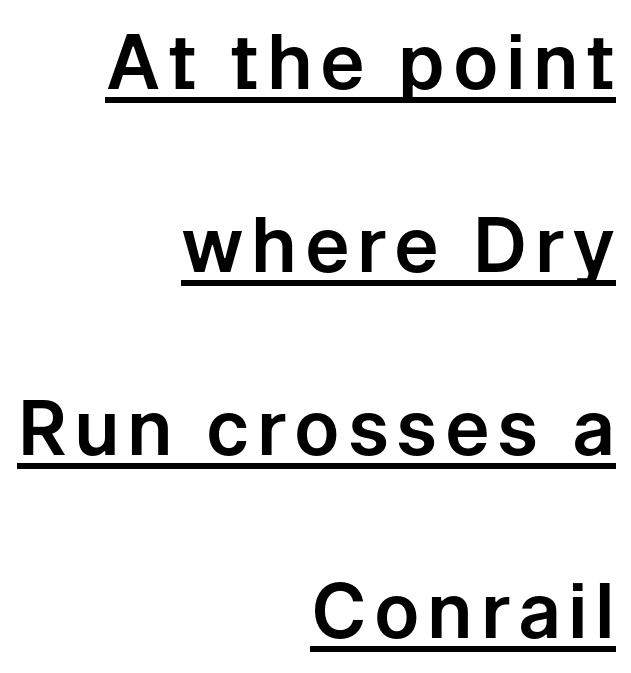
The image shows 75 px sans-serif type, upright; set right-aligned, loose line spacing (2.44x), underlined; low stroke contrast and a medium x-height.
